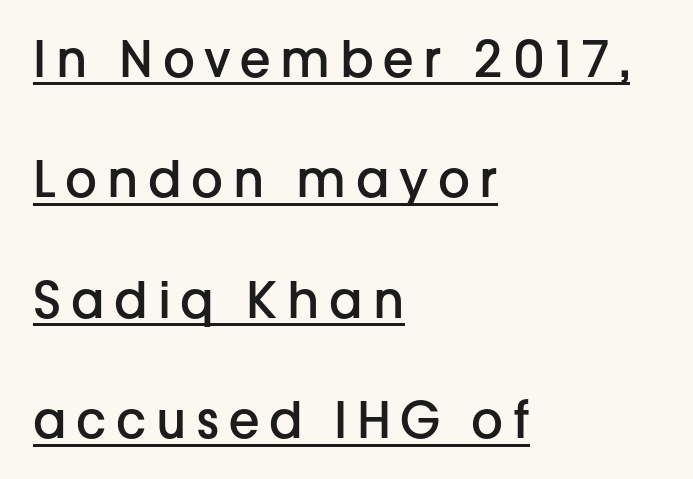
Do the characters align in a grid? No, the font is proportional. Is the block centered? No — it sits flush against the left margin. Leading: increased. The characters display no serif detailing; their extremities are plain. Nope, not italic — everything's standing straight. The rendered words wear a rule along their underside.
